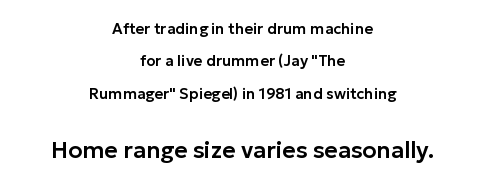
The image shows 23 px text type, upright; set centered, loose line spacing (2.16x), normal letter spacing, not underlined; the second (bottom) block is 1.53x larger.
